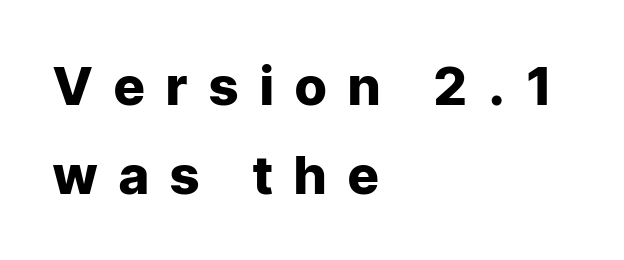
{"serif": "no", "italic": "no", "bold": "yes", "weight": "heavy", "width": "normal", "stroke_contrast": "low", "x_height": "medium", "monospaced": "no", "underline": "no", "align": "left", "line_spacing": "normal", "line_spacing_ratio": 1.67, "letter_spacing": "wide", "letter_spacing_em": 0.41, "glyph_px": 53}
